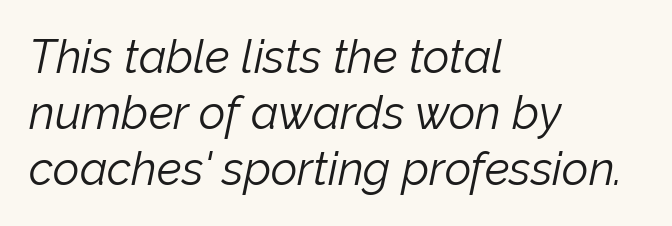
The image shows 46 px light type, italic (leaning right); set left-aligned, line spacing 1.22x, normal letter spacing, not underlined; low stroke contrast and a medium x-height.
